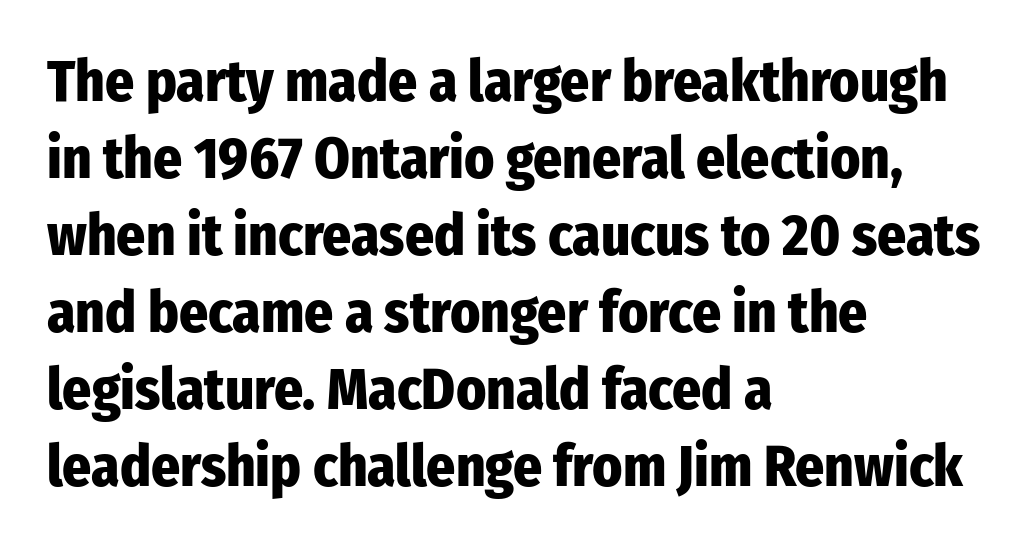
Q: Is the text bold? A: Yes.
Q: Is the text italic (slanted)? A: No, it is upright.
Q: Is the typeface a serif or a sans-serif typeface? A: Sans-serif.
Q: Is the text underlined? A: No.
Q: How is the paragraph aligned? A: Left-aligned.
Q: Is the spacing between letters normal or unusually wide? A: Normal.
Q: Is the spacing between lines tight, normal or loose? A: Normal.
Q: Width (condensed, normal, or wide)? A: Condensed.
Q: Stroke contrast? A: Low.
Q: x-height? A: Medium.
Q: Monospaced? A: No.
